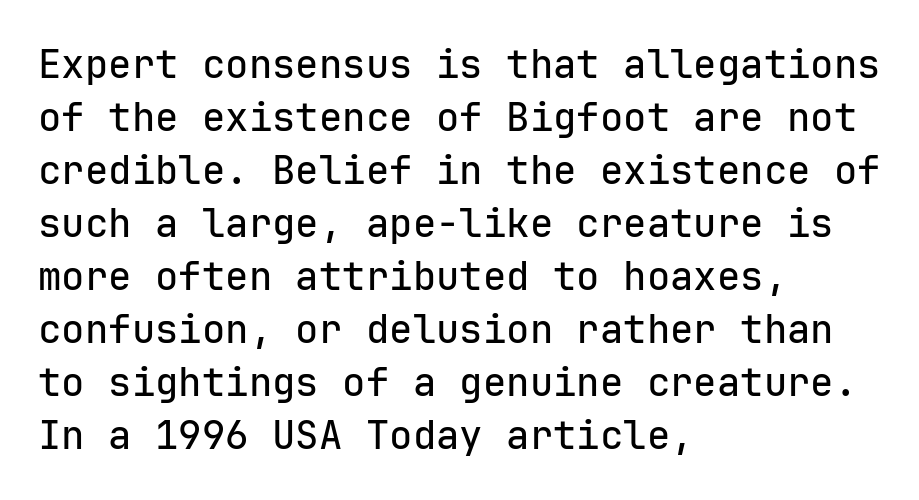
{"serif": "no", "italic": "no", "width": "normal", "stroke_contrast": "low", "x_height": "medium", "monospaced": "yes", "underline": "no", "align": "left", "line_spacing": "normal", "line_spacing_ratio": 1.36, "letter_spacing": "normal", "letter_spacing_em": 0.0, "glyph_px": 39}
